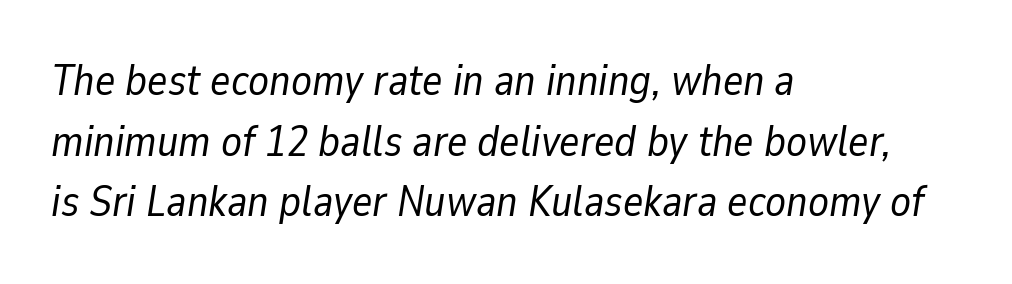
Q: Is the text bold? A: No.
Q: Is the text italic (slanted)? A: Yes, it leans right by about 9 degrees.
Q: Is the text underlined? A: No.
Q: How is the paragraph aligned? A: Left-aligned.
Q: Is the spacing between letters normal or unusually wide? A: Normal.
Q: Is the spacing between lines tight, normal or loose? A: Normal.
Q: Width (condensed, normal, or wide)? A: Normal.
Q: Stroke contrast? A: Low.
Q: x-height? A: Medium.
Q: Monospaced? A: No.
